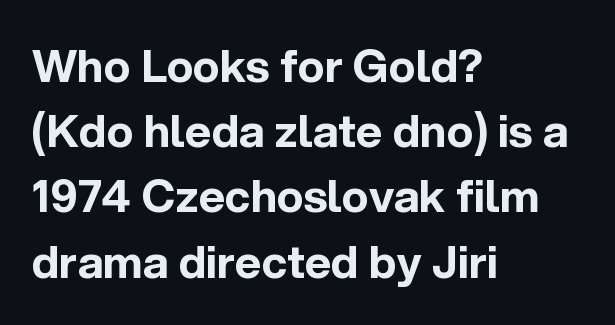
The image shows 45 px bold sans-serif type, upright; set left-aligned, normal line spacing (1.45x), normal letter spacing, not underlined; a medium x-height.
